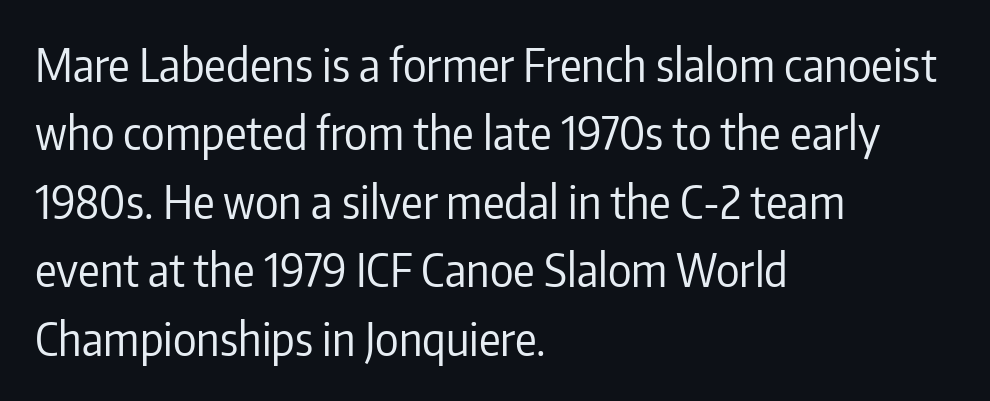
Q: Is the text bold? A: No.
Q: Is the text italic (slanted)? A: No, it is upright.
Q: Is the typeface a serif or a sans-serif typeface? A: Sans-serif.
Q: Is the text underlined? A: No.
Q: How is the paragraph aligned? A: Left-aligned.
Q: Is the spacing between letters normal or unusually wide? A: Normal.
Q: Is the spacing between lines tight, normal or loose? A: Normal.
Q: Width (condensed, normal, or wide)? A: Condensed.
Q: Stroke contrast? A: Low.
Q: x-height? A: Medium.
Q: Monospaced? A: No.
